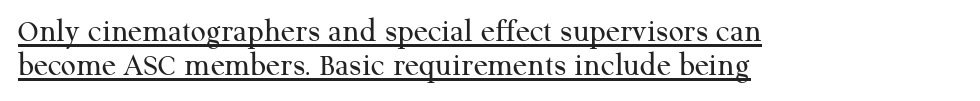
{"serif": "yes", "italic": "no", "bold": "no", "weight": "regular", "width": "normal", "stroke_contrast": "medium", "x_height": "medium", "monospaced": "no", "underline": "yes", "align": "left", "line_spacing": "tight", "line_spacing_ratio": 1.02, "letter_spacing": "normal", "letter_spacing_em": 0.0, "glyph_px": 33}
